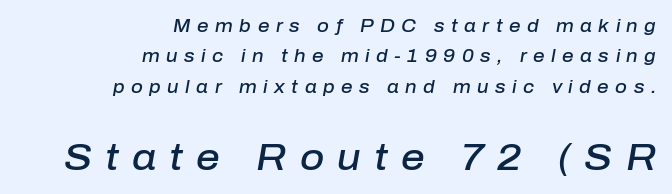
{"italic": "yes", "lean": "right", "slant_degrees": 10, "bold": "semi", "weight": "semibold", "width": "normal", "stroke_contrast": "low", "x_height": "medium", "monospaced": "no", "underline": "no", "align": "right", "line_spacing": "normal", "line_spacing_ratio": 1.69, "letter_spacing": "wide", "letter_spacing_em": 0.36, "larger_block": "second", "size_ratio": 2.06, "glyph_px": 37}
